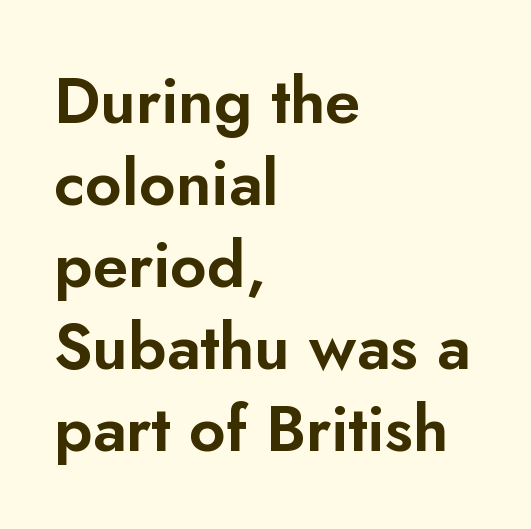
{"serif": "no", "italic": "no", "width": "normal", "stroke_contrast": "low", "x_height": "small", "monospaced": "no", "underline": "no", "align": "left", "line_spacing": "normal", "line_spacing_ratio": 1.28, "letter_spacing": "normal", "letter_spacing_em": 0.0, "glyph_px": 64}
